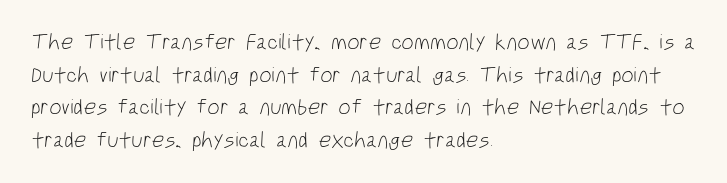
The image shows 22 px text type; set left-aligned, normal line spacing (1.48x), normal letter spacing, not underlined.
